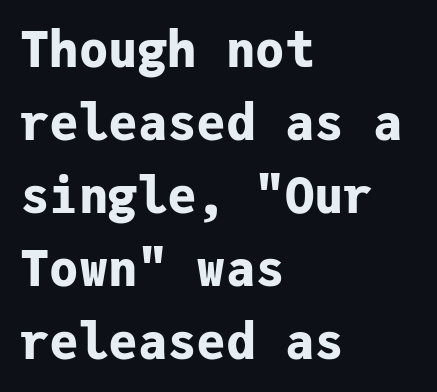
{"serif": "no", "italic": "no", "bold": "yes", "weight": "bold", "width": "normal", "stroke_contrast": "low", "x_height": "medium", "monospaced": "yes", "underline": "no", "align": "left", "line_spacing": "normal", "line_spacing_ratio": 1.49, "letter_spacing": "normal", "letter_spacing_em": 0.0, "glyph_px": 49}
